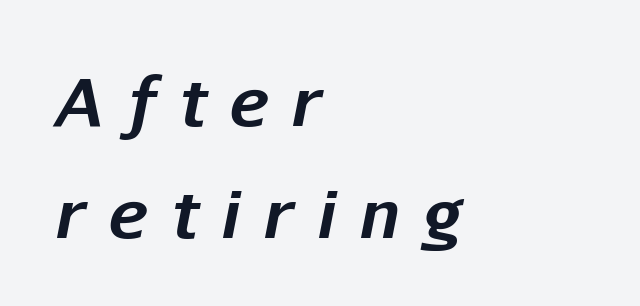
{"italic": "yes", "lean": "right", "slant_degrees": 11, "bold": "yes", "weight": "bold", "width": "normal", "stroke_contrast": "low", "x_height": "medium", "monospaced": "no", "underline": "no", "align": "left", "line_spacing": "normal", "line_spacing_ratio": 1.7, "letter_spacing": "wide", "letter_spacing_em": 0.35, "glyph_px": 66}
